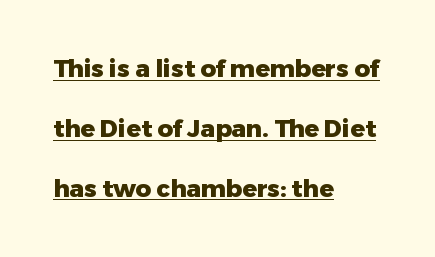
A continuous stroke trails under the words, as in a hyperlink. This is heavy type, rendered in bold. The tracking reads as untouched default to a designer's eye. The designer dialed line spacing up above the default. Which margin do the lines hug? The left one — the right edge is uneven. Quick note: not italic, upright.
